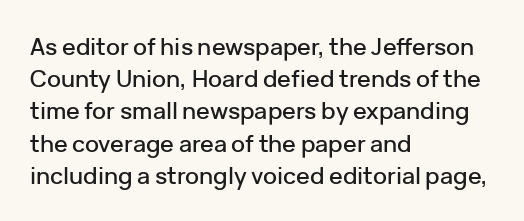
{"italic": "no", "underline": "no", "align": "left", "line_spacing": "normal", "line_spacing_ratio": 1.4, "letter_spacing": "normal", "letter_spacing_em": 0.0, "glyph_px": 23}
